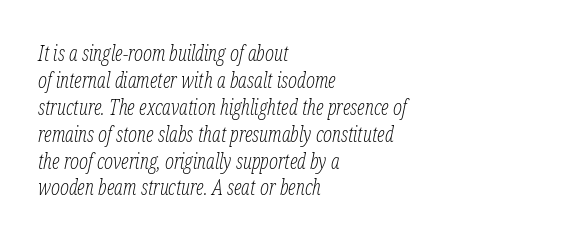
{"italic": "yes", "lean": "right", "slant_degrees": 12, "bold": "no", "underline": "no", "align": "left", "line_spacing": "normal", "line_spacing_ratio": 1.28, "letter_spacing": "normal", "letter_spacing_em": 0.0, "glyph_px": 21}
